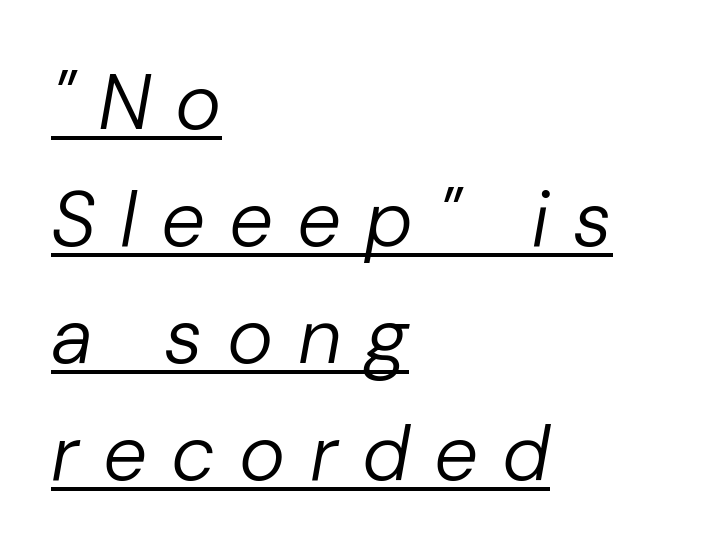
The image shows 78 px regular-weight type, italic (leaning right); set left-aligned, normal line spacing (1.5x), unusually wide letter spacing (+0.31 em), underlined; low stroke contrast and a medium x-height.
